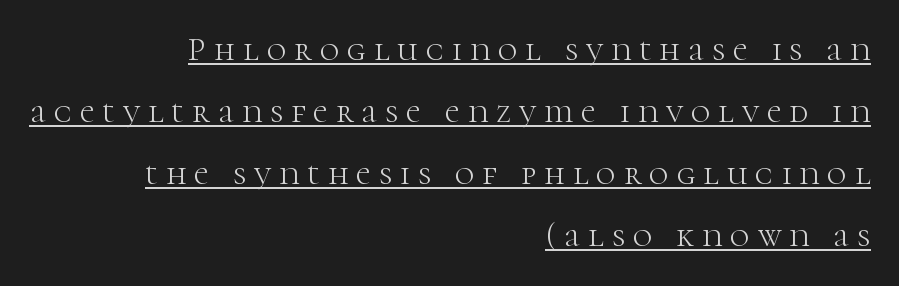
{"serif": "yes", "italic": "no", "bold": "no", "weight": "light", "width": "normal", "stroke_contrast": "high", "x_height": "medium", "monospaced": "no", "underline": "yes", "align": "right", "line_spacing_ratio": 1.88, "letter_spacing": "wide", "letter_spacing_em": 0.25, "glyph_px": 33}
